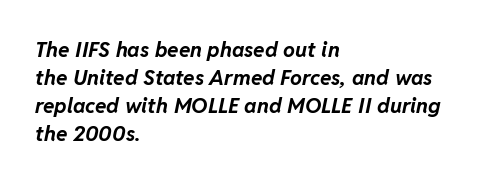
The image shows 21 px bold type, italic (leaning right); set left-aligned, normal line spacing (1.34x), normal letter spacing, not underlined.
